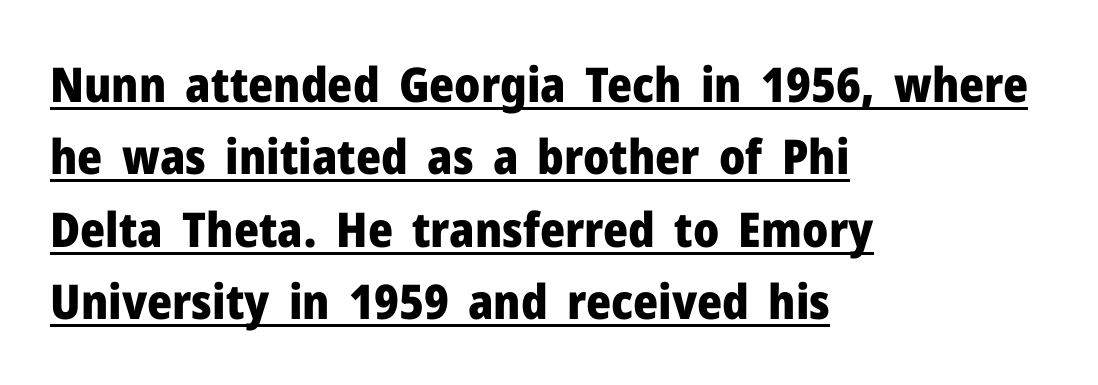
{"serif": "no", "italic": "no", "bold": "yes", "weight": "heavy", "width": "normal", "stroke_contrast": "low", "x_height": "medium", "monospaced": "no", "underline": "yes", "align": "left", "line_spacing": "normal", "line_spacing_ratio": 1.51, "letter_spacing": "normal", "letter_spacing_em": 0.0, "glyph_px": 48}
